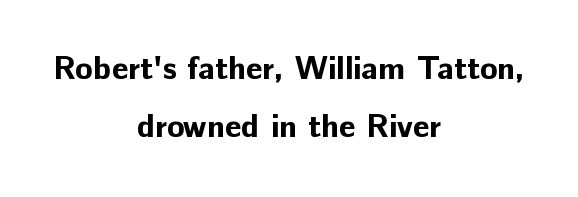
{"serif": "no", "italic": "no", "bold": "yes", "weight": "bold", "width": "normal", "stroke_contrast": "low", "x_height": "medium", "monospaced": "no", "underline": "no", "align": "center", "line_spacing_ratio": 1.8, "letter_spacing": "normal", "letter_spacing_em": 0.0, "glyph_px": 32}
